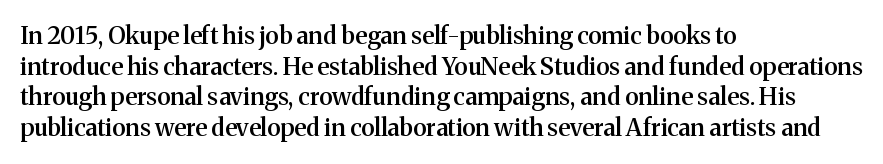
{"italic": "no", "bold": "semi", "underline": "no", "align": "left", "line_spacing": "normal", "line_spacing_ratio": 1.28, "letter_spacing": "normal", "letter_spacing_em": 0.0, "glyph_px": 24}
